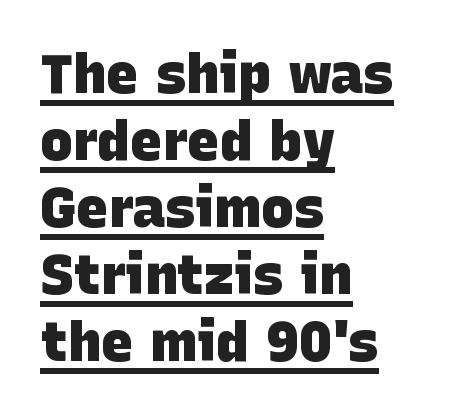
Q: Is the text bold? A: Yes.
Q: Is the typeface a serif or a sans-serif typeface? A: Sans-serif.
Q: Is the text underlined? A: Yes.
Q: How is the paragraph aligned? A: Left-aligned.
Q: Is the spacing between letters normal or unusually wide? A: Normal.
Q: Width (condensed, normal, or wide)? A: Normal.
Q: Stroke contrast? A: Low.
Q: x-height? A: Large.
Q: Monospaced? A: No.
